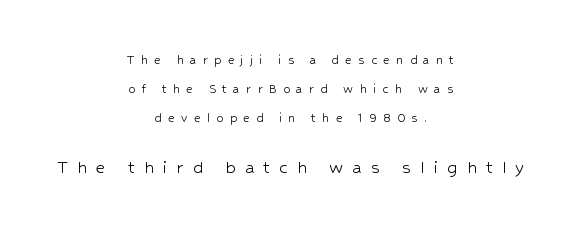
The designer dialed line spacing up above the default. Lines of text with bare space underneath. A centered setting, common on invitations and titles, is used for this passage. Think standard paragraph weight, or any step lighter than that. Is the letter spacing exaggerated? Yes — the characters are pushed far apart.
